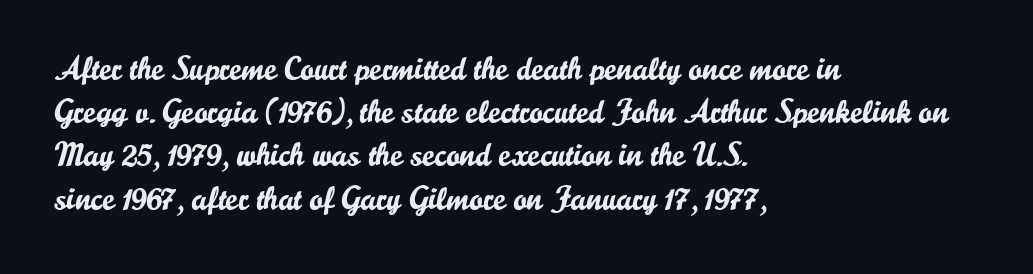
Q: Is the text italic (slanted)? A: Yes.
Q: Is the typeface a serif or a sans-serif typeface? A: Sans-serif.
Q: Is the text underlined? A: No.
Q: How is the paragraph aligned? A: Left-aligned.
Q: Is the spacing between letters normal or unusually wide? A: Normal.
Q: Is the spacing between lines tight, normal or loose? A: Normal.
Q: Width (condensed, normal, or wide)? A: Normal.
Q: Stroke contrast? A: Low.
Q: x-height? A: Small.
Q: Monospaced? A: No.
